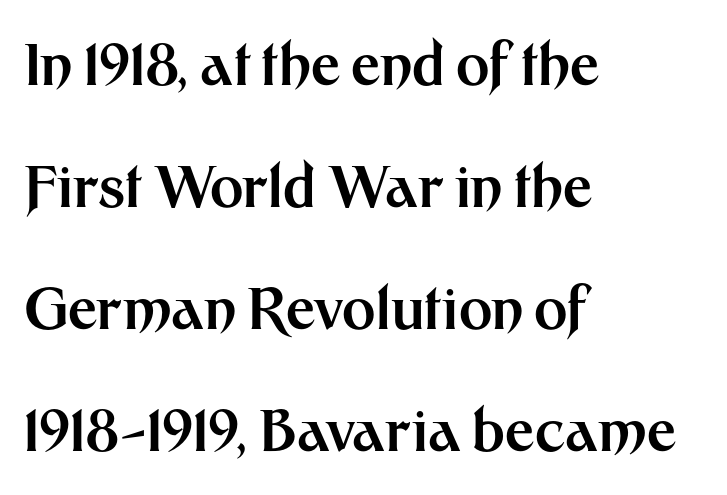
Q: Is the text bold? A: Yes.
Q: Is the text italic (slanted)? A: No, it is upright.
Q: Is the typeface a serif or a sans-serif typeface? A: Sans-serif.
Q: Is the text underlined? A: No.
Q: How is the paragraph aligned? A: Left-aligned.
Q: Is the spacing between letters normal or unusually wide? A: Normal.
Q: Is the spacing between lines tight, normal or loose? A: Loose.
Q: Width (condensed, normal, or wide)? A: Normal.
Q: Stroke contrast? A: Medium.
Q: x-height? A: Medium.
Q: Monospaced? A: No.
